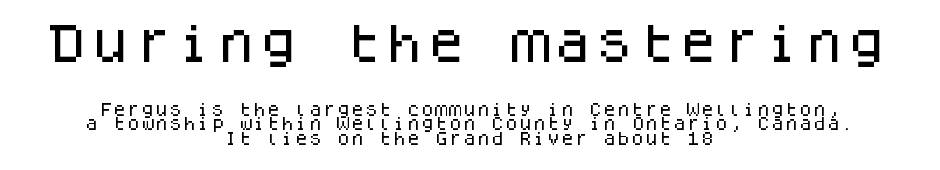
Does the bottom block carry the larger type? No, the top block does. You could count columns in this text — the font is strictly monospaced. The rendering positions every line midway between the sides. Ascenders rise straight up at ninety degrees. The leading is snug, giving the passage a crowded texture.
